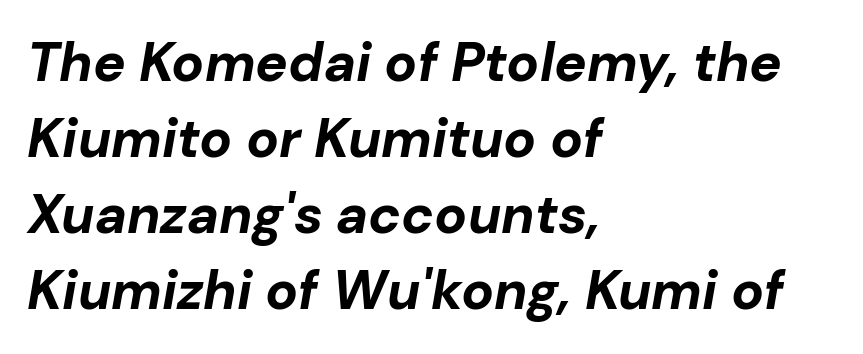
{"italic": "yes", "lean": "right", "slant_degrees": 10, "bold": "yes", "weight": "bold", "width": "normal", "stroke_contrast": "low", "x_height": "medium", "monospaced": "no", "underline": "no", "align": "left", "line_spacing": "normal", "line_spacing_ratio": 1.41, "letter_spacing": "normal", "letter_spacing_em": 0.0, "glyph_px": 54}
